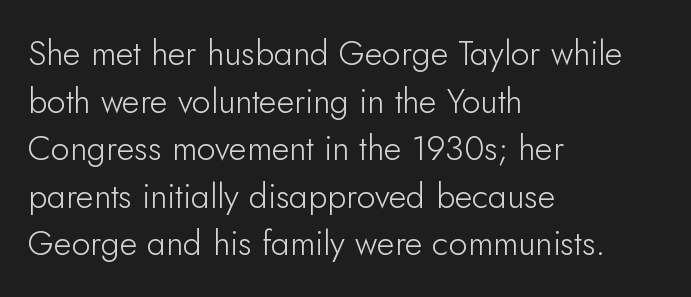
Q: Is the text bold? A: No.
Q: Is the text italic (slanted)? A: No, it is upright.
Q: Is the typeface a serif or a sans-serif typeface? A: Sans-serif.
Q: Is the text underlined? A: No.
Q: How is the paragraph aligned? A: Left-aligned.
Q: Is the spacing between letters normal or unusually wide? A: Normal.
Q: Is the spacing between lines tight, normal or loose? A: Normal.
Q: Width (condensed, normal, or wide)? A: Normal.
Q: Stroke contrast? A: Low.
Q: x-height? A: Small.
Q: Monospaced? A: No.
